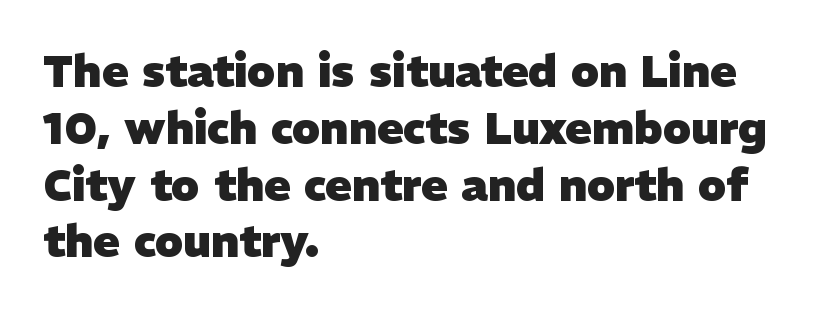
Q: Is the text bold? A: Yes.
Q: Is the typeface a serif or a sans-serif typeface? A: Sans-serif.
Q: Is the text underlined? A: No.
Q: How is the paragraph aligned? A: Left-aligned.
Q: Is the spacing between letters normal or unusually wide? A: Normal.
Q: Is the spacing between lines tight, normal or loose? A: Normal.
Q: Width (condensed, normal, or wide)? A: Normal.
Q: Stroke contrast? A: Low.
Q: x-height? A: Medium.
Q: Monospaced? A: No.
